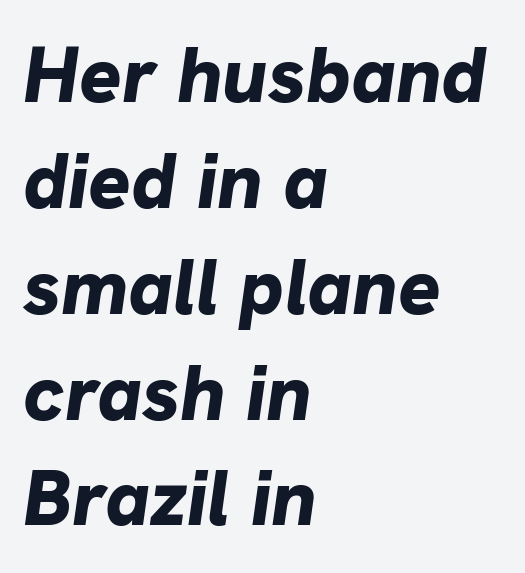
These words are printed bold, with thick strokes throughout. Unmarked baselines from the first word to the last. There is no visible air inserted between adjacent glyphs. The typesetter chose a ragged-right arrangement here. If you drew a line through each stem, it would be angled. Each letter keeps its own natural width here, so spacing adapts to shape.
